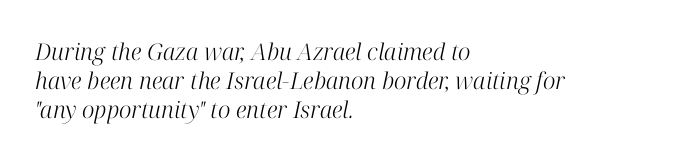
{"italic": "yes", "lean": "right", "slant_degrees": 12, "bold": "no", "underline": "no", "align": "left", "line_spacing": "normal", "line_spacing_ratio": 1.26, "letter_spacing": "normal", "letter_spacing_em": 0.0, "glyph_px": 23}
